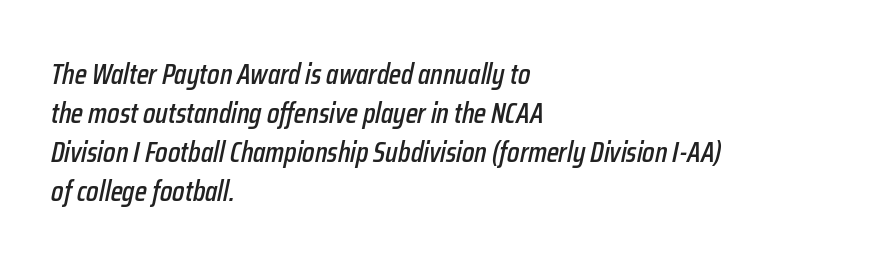
The image shows 29 px condensed type, italic (leaning right); set left-aligned, normal line spacing (1.34x), normal letter spacing, not underlined; low stroke contrast and a medium x-height.
